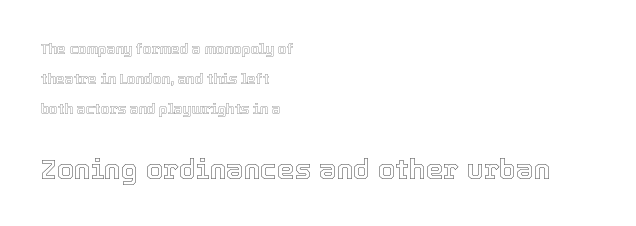
{"italic": "no", "width": "normal", "x_height": "medium", "monospaced": "no", "underline": "no", "align": "left", "line_spacing": "loose", "line_spacing_ratio": 2.13, "letter_spacing": "normal", "letter_spacing_em": 0.0, "larger_block": "second", "size_ratio": 2.0, "glyph_px": 28}
